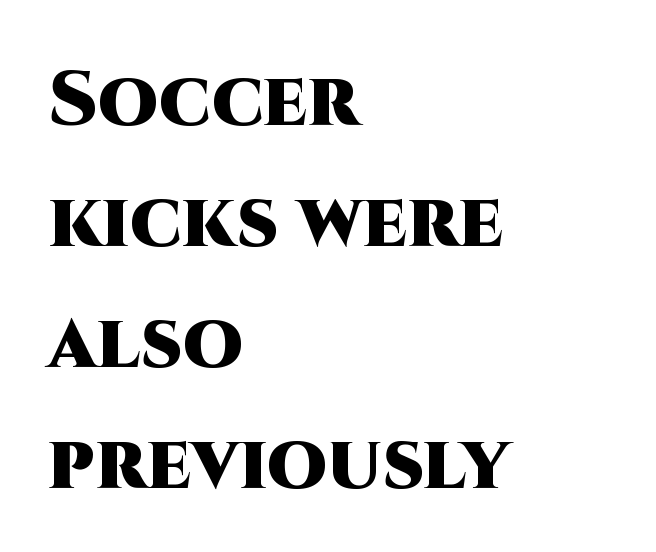
The image shows 77 px heavy sans-serif type, upright; set left-aligned, normal line spacing (1.57x), normal letter spacing, not underlined; high stroke contrast and a large x-height.
